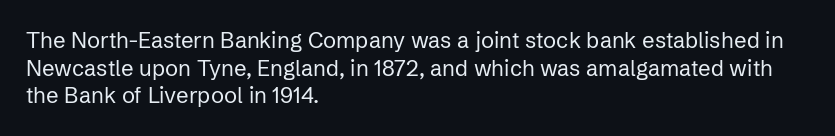
The typeface has the unassuming heft of standard copy or less. Vertical strokes here are truly vertical. A clean baseline with only descenders dipping below it. Default kerning and tracking; the words read as compact shapes.
